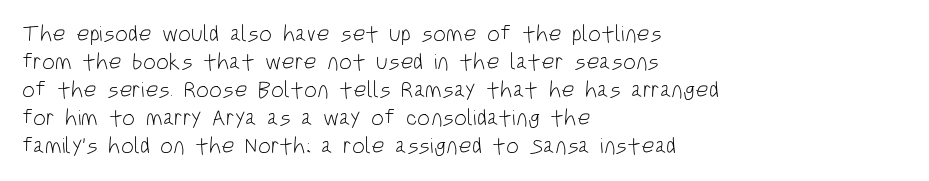
Q: Is the text bold? A: No.
Q: Is the text italic (slanted)? A: No, it is upright.
Q: Is the text underlined? A: No.
Q: How is the paragraph aligned? A: Left-aligned.
Q: Is the spacing between letters normal or unusually wide? A: Normal.
